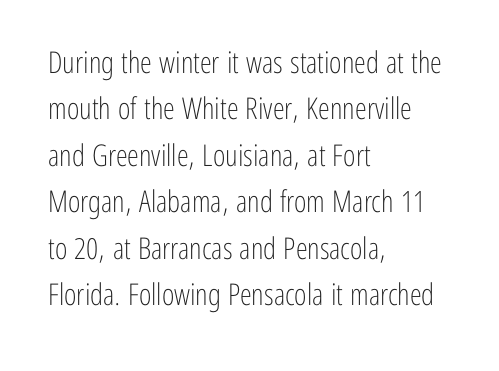
Q: Is the text bold? A: No.
Q: Is the text italic (slanted)? A: No, it is upright.
Q: Is the typeface a serif or a sans-serif typeface? A: Sans-serif.
Q: Is the text underlined? A: No.
Q: How is the paragraph aligned? A: Left-aligned.
Q: Is the spacing between letters normal or unusually wide? A: Normal.
Q: Is the spacing between lines tight, normal or loose? A: Normal.
Q: Width (condensed, normal, or wide)? A: Condensed.
Q: Stroke contrast? A: Low.
Q: x-height? A: Medium.
Q: Monospaced? A: No.
